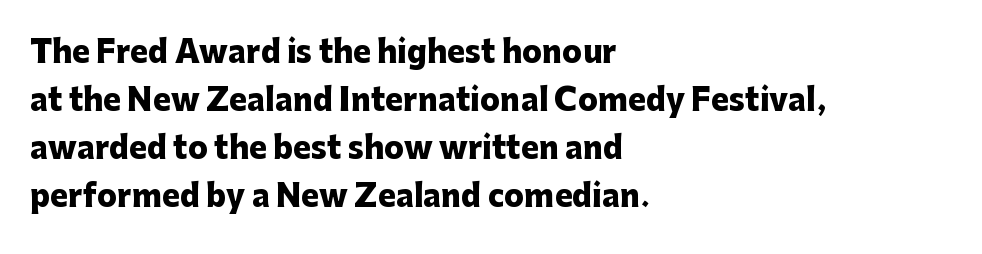
The image shows 30 px heavy sans-serif type, upright; set left-aligned, normal line spacing (1.6x), normal letter spacing, not underlined; low stroke contrast and a medium x-height.
